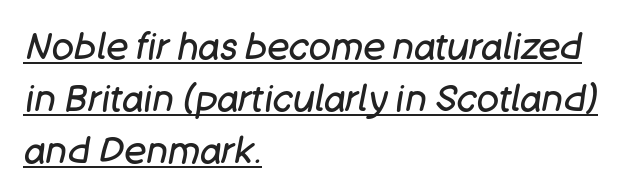
Underlining? Definitely there. Compared with a centered layout, this one pins lines to the left instead. Compared with typical body copy, the letter spacing here is the same. In terms of posture, this sample is oblique. Do the characters align in a grid? No, the font is proportional. Line spacing here is normal.
